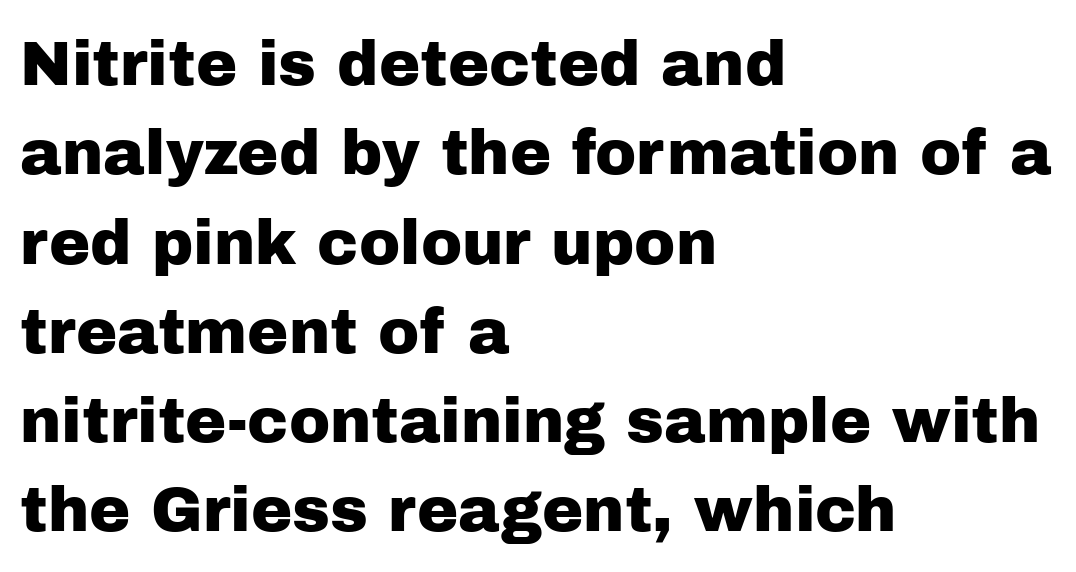
{"serif": "no", "italic": "no", "width": "normal", "stroke_contrast": "low", "x_height": "medium", "monospaced": "no", "underline": "no", "align": "left", "line_spacing": "normal", "line_spacing_ratio": 1.44, "letter_spacing": "normal", "letter_spacing_em": 0.0, "glyph_px": 62}
